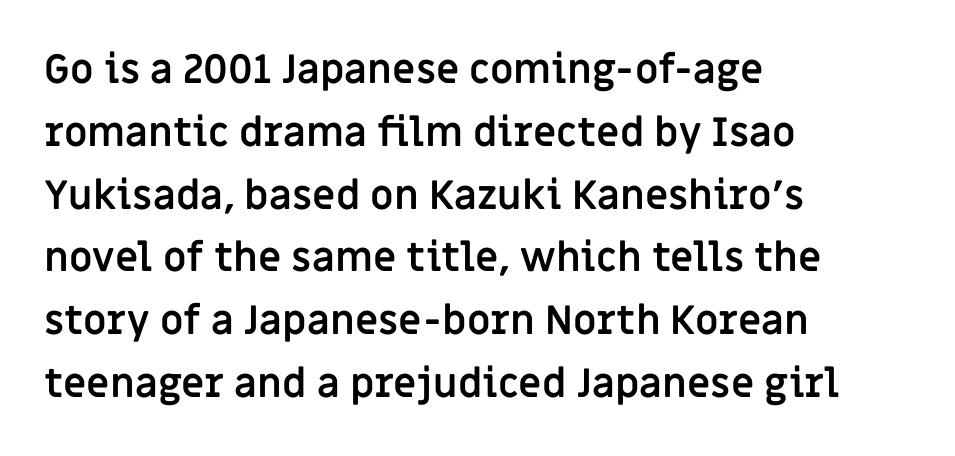
{"serif": "no", "italic": "no", "bold": "yes", "weight": "semibold", "width": "normal", "stroke_contrast": "low", "x_height": "large", "monospaced": "no", "underline": "no", "align": "left", "line_spacing": "normal", "line_spacing_ratio": 1.57, "letter_spacing": "normal", "letter_spacing_em": 0.0, "glyph_px": 40}
